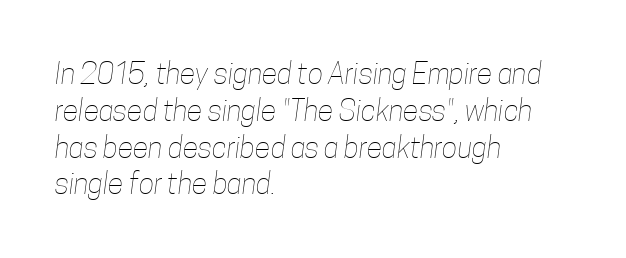
{"bold": "no", "weight": "thin", "width": "condensed", "stroke_contrast": "low", "x_height": "medium", "monospaced": "no", "underline": "no", "align": "left", "line_spacing": "normal", "line_spacing_ratio": 1.27, "letter_spacing": "normal", "letter_spacing_em": 0.0, "glyph_px": 29}
